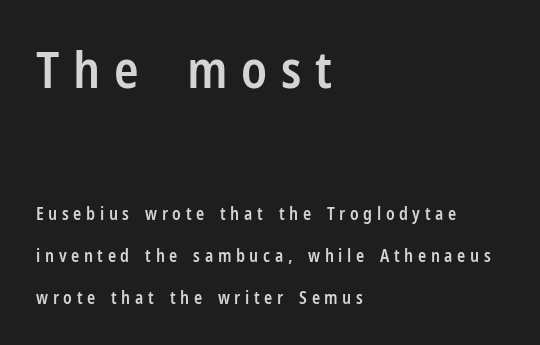
The typesetting leans somewhat heavy: a semibold. Is there any slant? The stems are plumb. Letters rest on an invisible, unmarked baseline. Each letter keeps its own natural width here, so spacing adapts to shape. A typesetter would call this leading open, well beyond the default.
